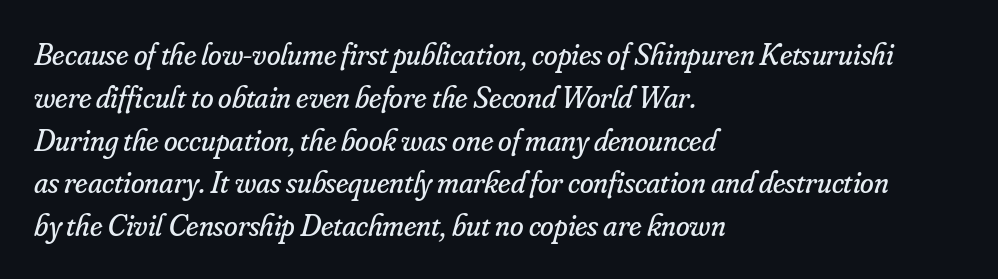
The rendering shows small feet on the letterforms — a serif design. Quick note: interline space is typical. Varying glyph widths throughout — classic text-font behaviour. Stroke thickness stays within the range of a standard reading face or lighter. Is the block centered? No — it sits flush against the left margin.
